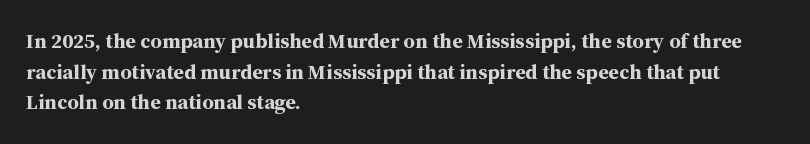
Q: Is the text bold? A: Yes.
Q: Is the text italic (slanted)? A: No, it is upright.
Q: Is the text underlined? A: No.
Q: How is the paragraph aligned? A: Left-aligned.
Q: Is the spacing between letters normal or unusually wide? A: Normal.
Q: Is the spacing between lines tight, normal or loose? A: Normal.
